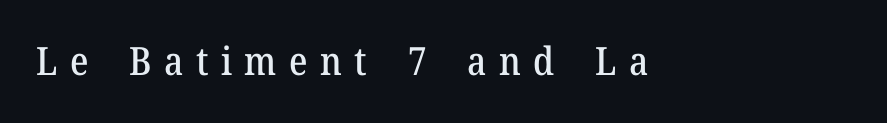
{"serif": "yes", "italic": "no", "width": "normal", "stroke_contrast": "medium", "x_height": "medium", "monospaced": "no", "underline": "no", "letter_spacing": "wide", "letter_spacing_em": 0.32, "glyph_px": 39}
